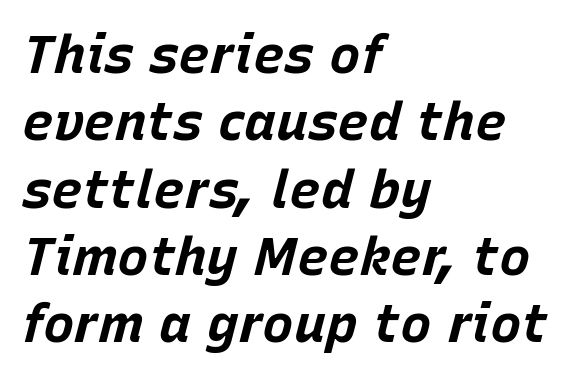
{"italic": "yes", "lean": "right", "slant_degrees": 15, "bold": "yes", "weight": "bold", "width": "normal", "stroke_contrast": "low", "x_height": "large", "monospaced": "no", "underline": "no", "align": "left", "line_spacing": "normal", "line_spacing_ratio": 1.27, "letter_spacing": "normal", "letter_spacing_em": 0.0, "glyph_px": 53}
